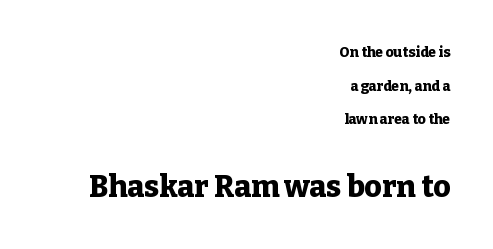
The image shows 30 px heavy serif type, upright; set right-aligned, loose line spacing (2.41x), normal letter spacing, not underlined; the second (bottom) block is 2.14x larger; low stroke contrast and a medium x-height.
